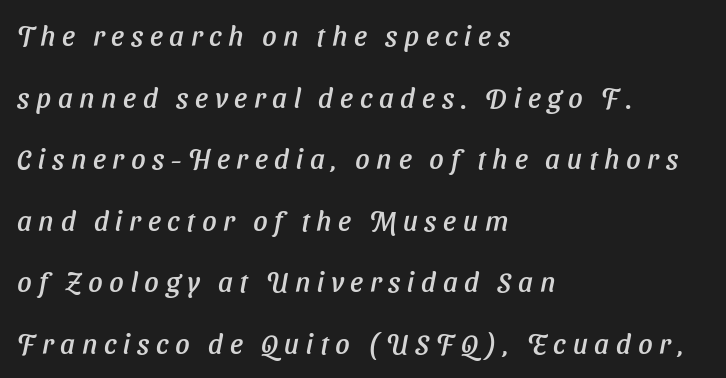
{"width": "normal", "stroke_contrast": "low", "x_height": "medium", "monospaced": "no", "underline": "no", "align": "left", "line_spacing": "loose", "line_spacing_ratio": 2.2, "letter_spacing": "wide", "letter_spacing_em": 0.24, "glyph_px": 28}
